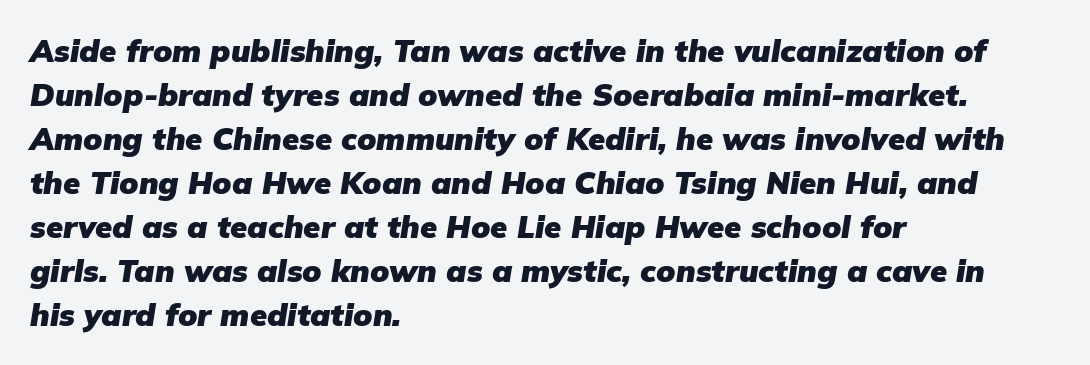
Q: Is the text bold? A: Yes.
Q: Is the text italic (slanted)? A: Yes, it leans right by about 9 degrees.
Q: Is the text underlined? A: No.
Q: How is the paragraph aligned? A: Left-aligned.
Q: Is the spacing between letters normal or unusually wide? A: Normal.
Q: Is the spacing between lines tight, normal or loose? A: Normal.
Q: Width (condensed, normal, or wide)? A: Normal.
Q: Stroke contrast? A: Low.
Q: x-height? A: Medium.
Q: Monospaced? A: No.
